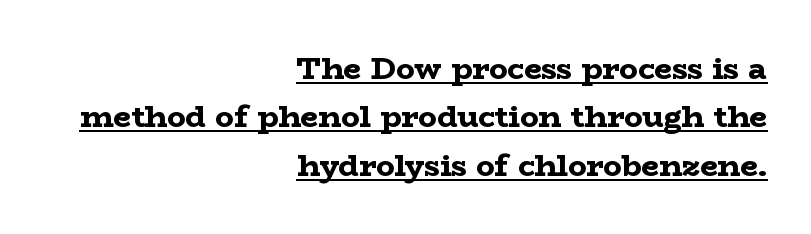
This is serif lettering, the kind often seen in printed books. Each line ends at the same right margin while the left side varies. The line-height multiplier appears to be the usual default. The rendered words wear a rule along their underside. Varying glyph widths throughout — classic text-font behaviour. Weight: bold.
